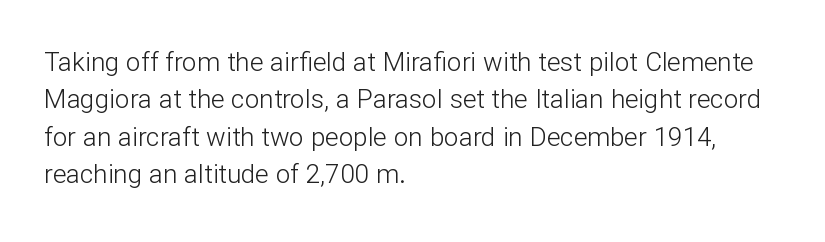
Is the letter spacing exaggerated? No — it looks like the ordinary default. This block has exactly the height ordinary leading produces. This is the regular roman posture of the typeface. Weight: not bold — regular or lighter.
